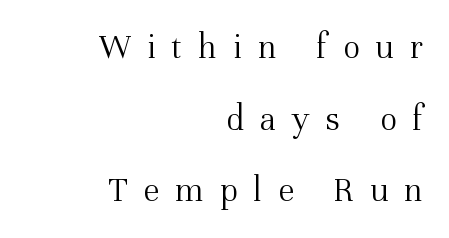
{"serif": "yes", "italic": "no", "bold": "no", "weight": "light", "width": "normal", "stroke_contrast": "medium", "x_height": "medium", "monospaced": "no", "underline": "no", "align": "right", "line_spacing": "loose", "line_spacing_ratio": 1.99, "letter_spacing": "wide", "letter_spacing_em": 0.44, "glyph_px": 36}
